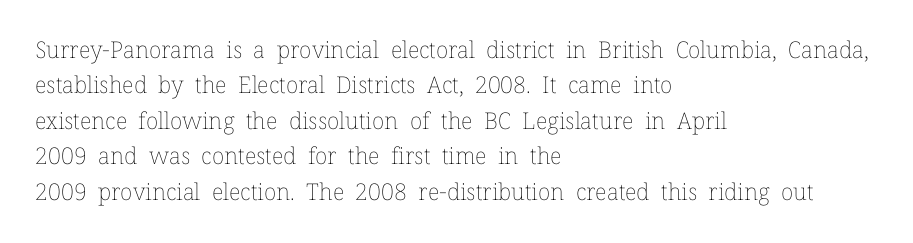
The image shows 23 px text type, upright; set left-aligned, normal line spacing (1.54x), normal letter spacing, not underlined.
